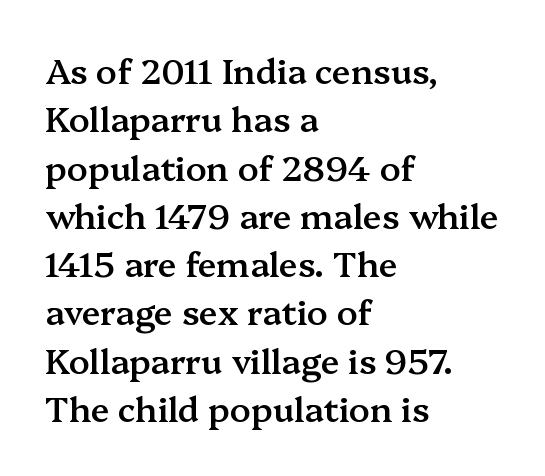
{"serif": "yes", "italic": "no", "bold": "semi", "weight": "semibold", "width": "normal", "stroke_contrast": "medium", "x_height": "medium", "monospaced": "no", "underline": "no", "align": "left", "line_spacing": "normal", "line_spacing_ratio": 1.42, "letter_spacing": "normal", "letter_spacing_em": 0.0, "glyph_px": 34}
